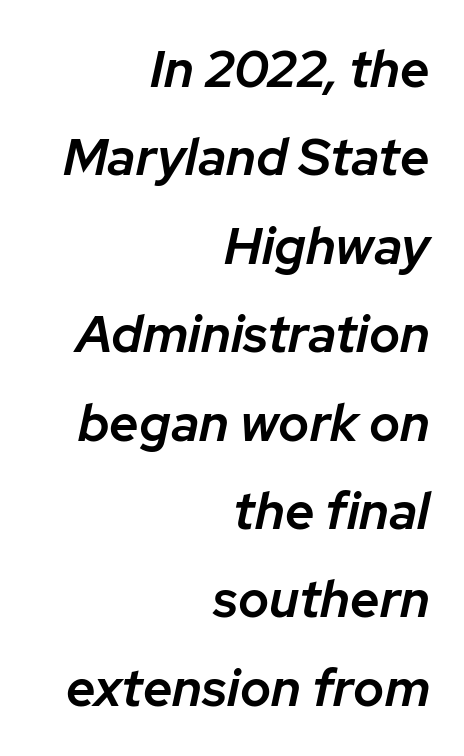
The image shows 52 px semibold type, italic (leaning right); set right-aligned, normal line spacing (1.7x), normal letter spacing, not underlined; low stroke contrast and a medium x-height.
